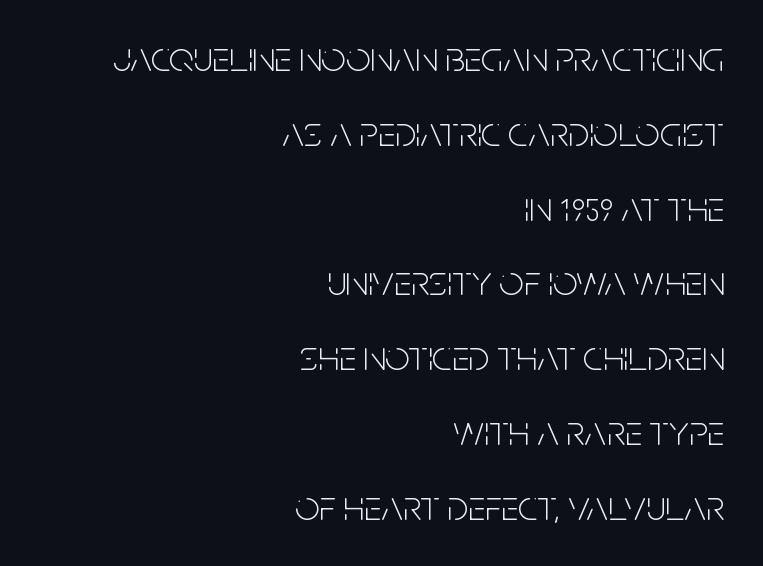
Q: Is the text bold? A: No.
Q: Is the text italic (slanted)? A: No, it is upright.
Q: Is the typeface a serif or a sans-serif typeface? A: Sans-serif.
Q: Is the text underlined? A: No.
Q: How is the paragraph aligned? A: Right-aligned.
Q: Is the spacing between letters normal or unusually wide? A: Normal.
Q: Width (condensed, normal, or wide)? A: Condensed.
Q: Stroke contrast? A: Low.
Q: x-height? A: Large.
Q: Monospaced? A: No.
